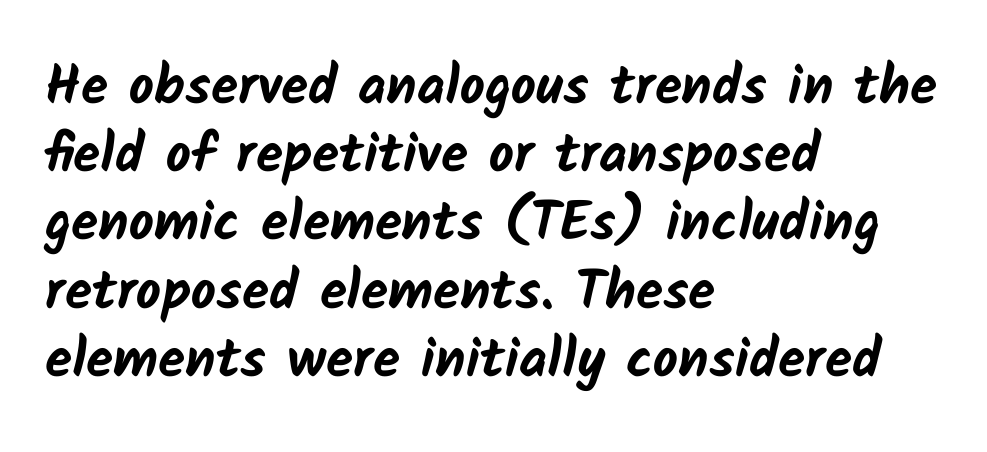
The letters sit at their default tracking, neither squeezed nor spread. Does the copy run flush right? No — it runs flush left. Is this a fixed-width face? No — the glyphs have proportional, varying widths. The face used here has the dense, thick strokes of a bold. Type style note: lacks serifs. The passage shown is not underscored anywhere.
